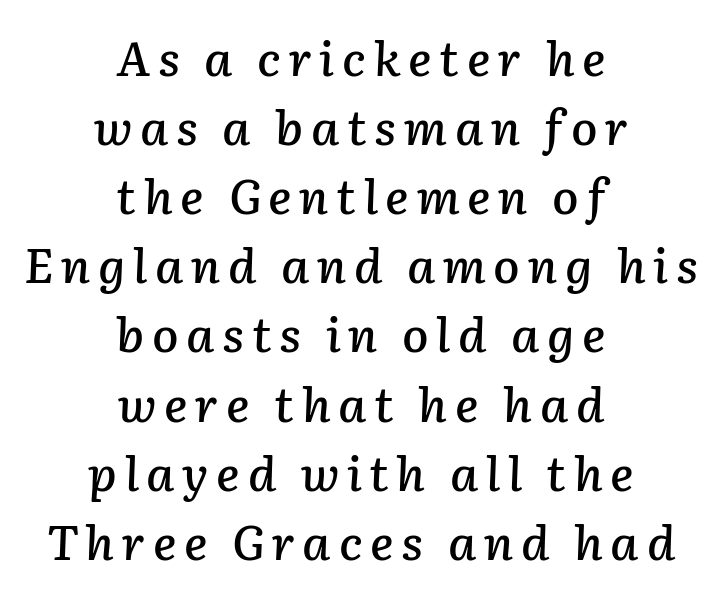
{"italic": "yes", "lean": "right", "slant_degrees": 2, "width": "normal", "stroke_contrast": "low", "x_height": "medium", "monospaced": "no", "underline": "no", "align": "center", "line_spacing": "normal", "line_spacing_ratio": 1.44, "glyph_px": 48}
